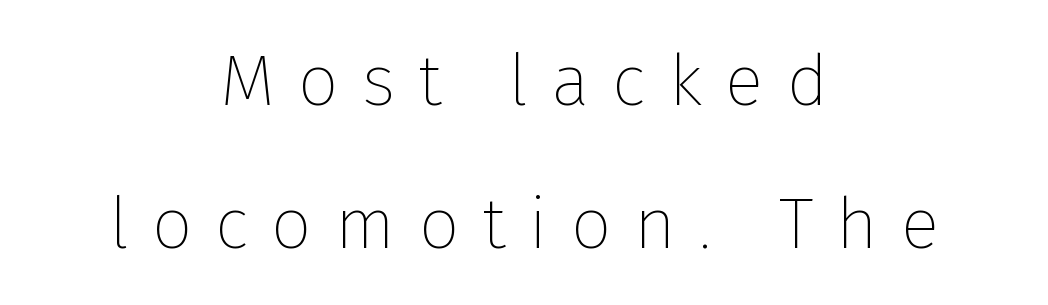
The image shows 72 px thin sans-serif type, upright; set centered, loose line spacing (1.98x), unusually wide letter spacing (+0.32 em), not underlined; low stroke contrast and a medium x-height.
